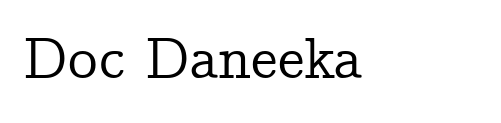
Q: Is the text italic (slanted)? A: No, it is upright.
Q: Is the typeface a serif or a sans-serif typeface? A: Serif.
Q: Is the text underlined? A: No.
Q: How is the paragraph aligned? A: Left-aligned.
Q: Is the spacing between letters normal or unusually wide? A: Normal.
Q: Width (condensed, normal, or wide)? A: Normal.
Q: Stroke contrast? A: Low.
Q: x-height? A: Medium.
Q: Monospaced? A: No.
